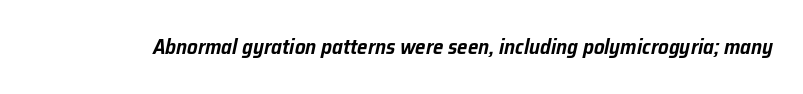
Q: Is the text italic (slanted)? A: Yes, it leans right by about 12 degrees.
Q: Is the text underlined? A: No.
Q: Is the spacing between letters normal or unusually wide? A: Normal.
